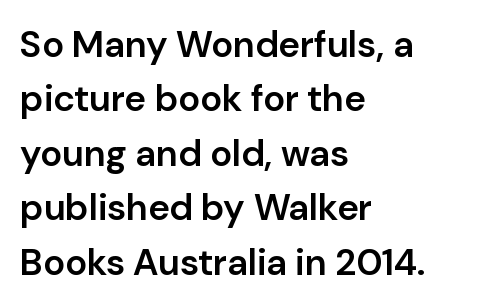
{"serif": "no", "italic": "no", "bold": "semi", "weight": "semibold", "width": "normal", "stroke_contrast": "low", "x_height": "medium", "monospaced": "no", "underline": "no", "align": "left", "line_spacing": "normal", "line_spacing_ratio": 1.47, "letter_spacing": "normal", "letter_spacing_em": 0.0, "glyph_px": 37}
